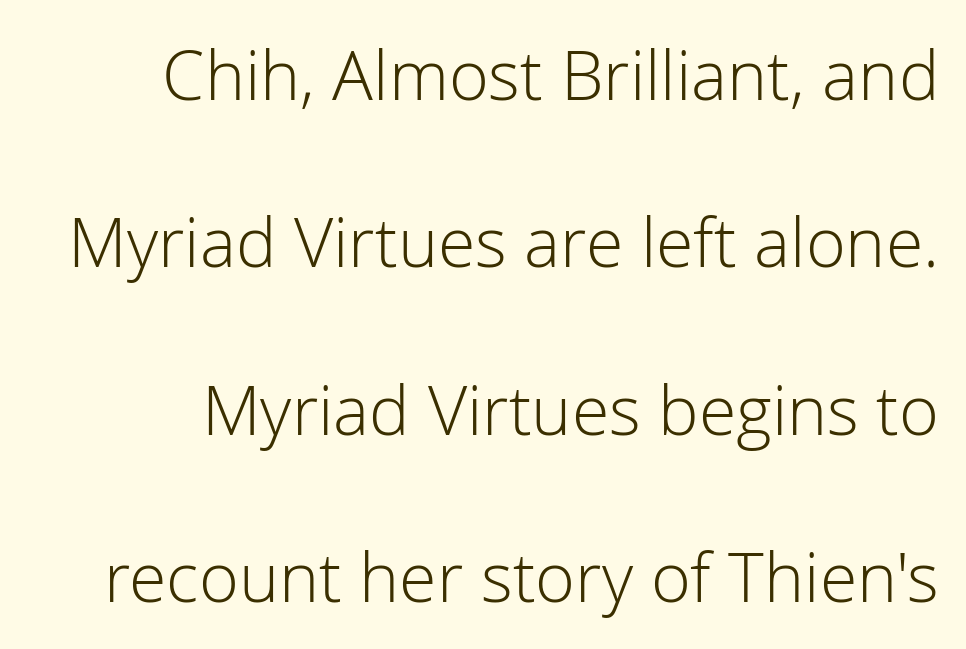
Q: Is the text bold? A: No.
Q: Is the text italic (slanted)? A: No, it is upright.
Q: Is the typeface a serif or a sans-serif typeface? A: Sans-serif.
Q: Is the text underlined? A: No.
Q: Is the spacing between letters normal or unusually wide? A: Normal.
Q: Is the spacing between lines tight, normal or loose? A: Loose.
Q: Width (condensed, normal, or wide)? A: Normal.
Q: Stroke contrast? A: Low.
Q: x-height? A: Medium.
Q: Monospaced? A: No.
